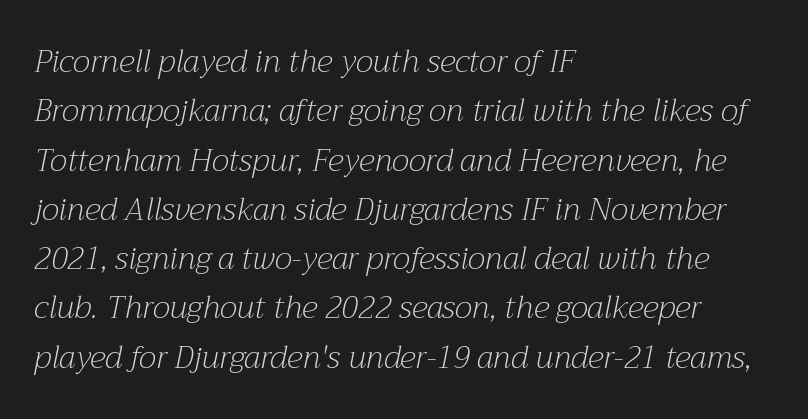
The specimen omits any rule beneath the text block's lines. Serifs: yes, visible at the terminals of the letterforms. The passage shown has conventional tracking throughout. Looking at the ascenders, they clearly lean. This sample has the flowing, uneven cadence of proportional lettering.
